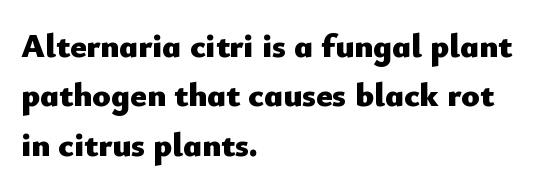
Q: Is the text bold? A: Yes.
Q: Is the text italic (slanted)? A: No, it is upright.
Q: Is the typeface a serif or a sans-serif typeface? A: Sans-serif.
Q: Is the text underlined? A: No.
Q: How is the paragraph aligned? A: Left-aligned.
Q: Is the spacing between letters normal or unusually wide? A: Normal.
Q: Is the spacing between lines tight, normal or loose? A: Normal.
Q: Width (condensed, normal, or wide)? A: Normal.
Q: Stroke contrast? A: Low.
Q: x-height? A: Small.
Q: Monospaced? A: No.
